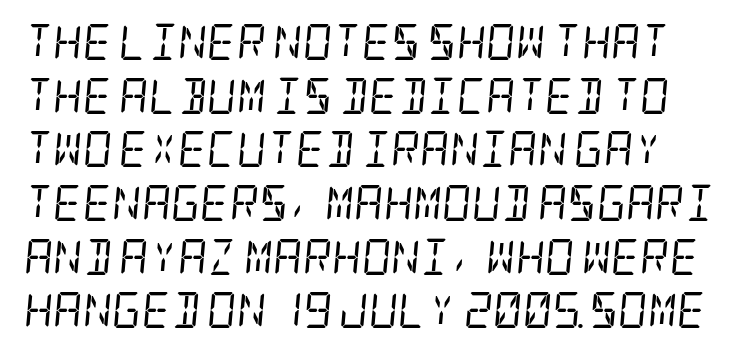
The image shows 36 px regular-weight, condensed serif type, italic (leaning right); set normal line spacing (1.49x), normal letter spacing, not underlined; low stroke contrast and a large x-height.
